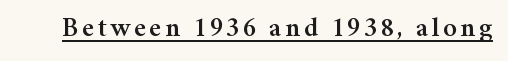
{"serif": "yes", "italic": "no", "width": "normal", "stroke_contrast": "medium", "x_height": "medium", "monospaced": "no", "underline": "yes", "glyph_px": 28}
